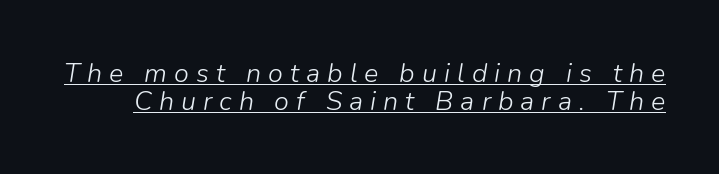
The lettering tilts uniformly, giving the passage an italic look. Beneath each row of characters lies a ruled line. What stands out about the letter spacing? Its width — letters are far apart. Stroke thickness stays within the range of a standard reading face or lighter.
